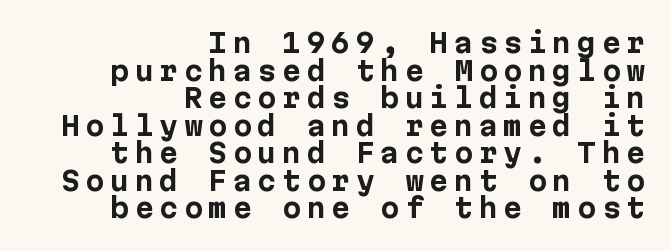
{"italic": "no", "bold": "yes", "underline": "no", "align": "right", "line_spacing": "tight", "line_spacing_ratio": 1.02, "letter_spacing": "wide", "letter_spacing_em": 0.21, "glyph_px": 27}
